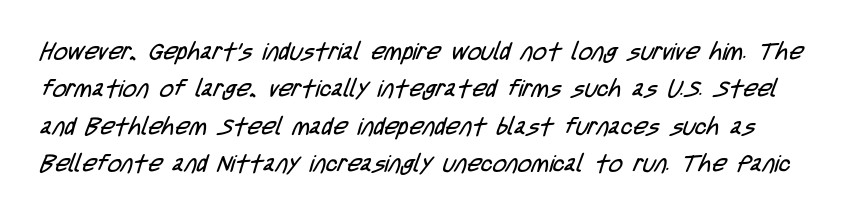
{"bold": "no", "underline": "no", "line_spacing": "normal", "line_spacing_ratio": 1.56, "letter_spacing": "normal", "letter_spacing_em": 0.0, "glyph_px": 24}
